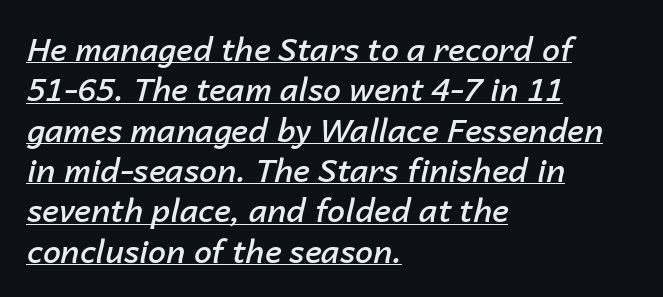
Q: Is the text bold? A: Semi-bold.
Q: Is the text italic (slanted)? A: Yes, it leans right by about 14 degrees.
Q: Is the text underlined? A: Yes.
Q: How is the paragraph aligned? A: Left-aligned.
Q: Is the spacing between letters normal or unusually wide? A: Normal.
Q: Is the spacing between lines tight, normal or loose? A: Normal.
Q: Width (condensed, normal, or wide)? A: Normal.
Q: Stroke contrast? A: Low.
Q: x-height? A: Medium.
Q: Monospaced? A: No.
